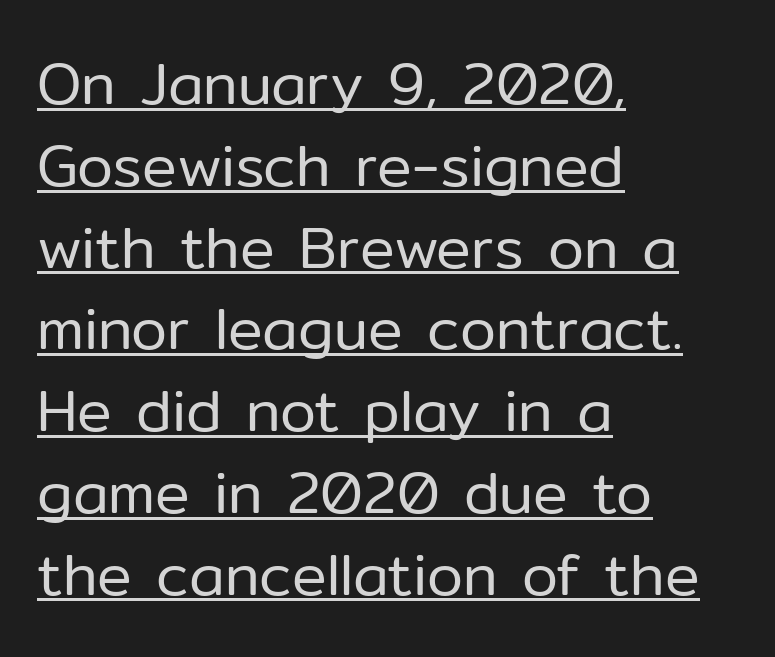
Q: Is the text bold? A: No.
Q: Is the text italic (slanted)? A: No, it is upright.
Q: Is the typeface a serif or a sans-serif typeface? A: Sans-serif.
Q: Is the text underlined? A: Yes.
Q: How is the paragraph aligned? A: Left-aligned.
Q: Is the spacing between letters normal or unusually wide? A: Normal.
Q: Is the spacing between lines tight, normal or loose? A: Normal.
Q: Width (condensed, normal, or wide)? A: Normal.
Q: Stroke contrast? A: Low.
Q: x-height? A: Medium.
Q: Monospaced? A: No.
